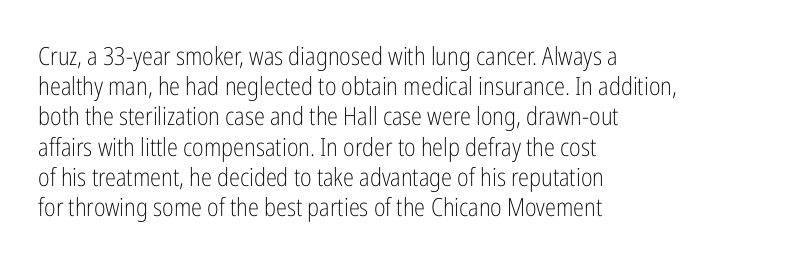
In terms of posture, this sample is upright. The rendering keeps characters at their native spacing. Caption: face not bold, strokes unweighted. The string is rendered with underlining switched off. Horizontal alignment here is leftward, the default for most running prose.
